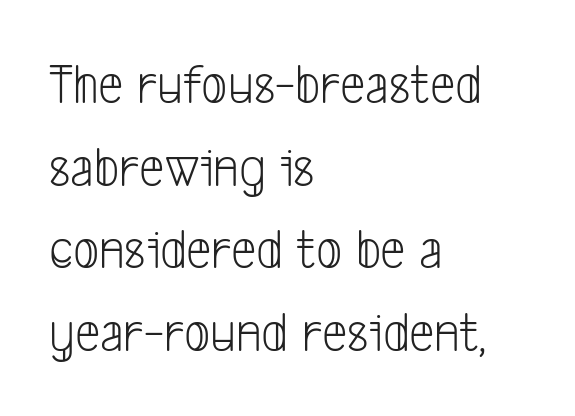
Q: Is the text bold? A: No.
Q: Is the typeface a serif or a sans-serif typeface? A: Sans-serif.
Q: Is the text underlined? A: No.
Q: How is the paragraph aligned? A: Left-aligned.
Q: Is the spacing between letters normal or unusually wide? A: Normal.
Q: Is the spacing between lines tight, normal or loose? A: Normal.
Q: Width (condensed, normal, or wide)? A: Condensed.
Q: Stroke contrast? A: Low.
Q: x-height? A: Medium.
Q: Monospaced? A: No.
